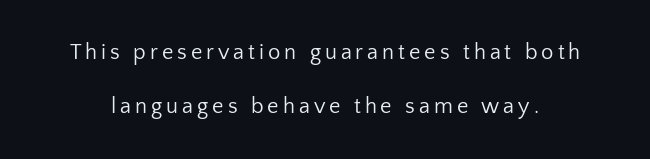
Q: Is the text bold? A: No.
Q: Is the text italic (slanted)? A: No, it is upright.
Q: Is the text underlined? A: No.
Q: Is the spacing between lines tight, normal or loose? A: Loose.
